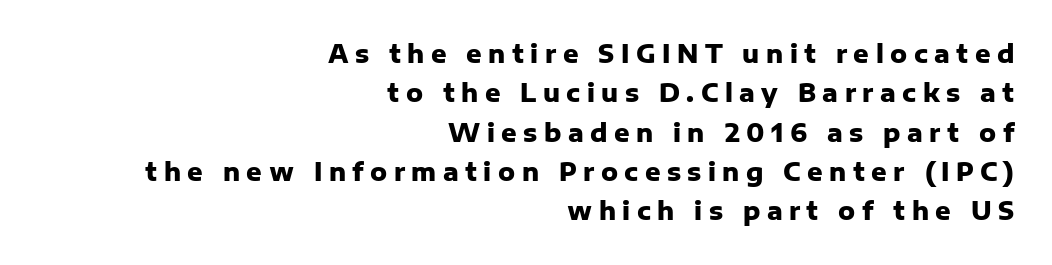
Q: Is the text bold? A: Yes.
Q: Is the text italic (slanted)? A: No, it is upright.
Q: Is the text underlined? A: No.
Q: How is the paragraph aligned? A: Right-aligned.
Q: Is the spacing between letters normal or unusually wide? A: Unusually wide.
Q: Is the spacing between lines tight, normal or loose? A: Normal.
